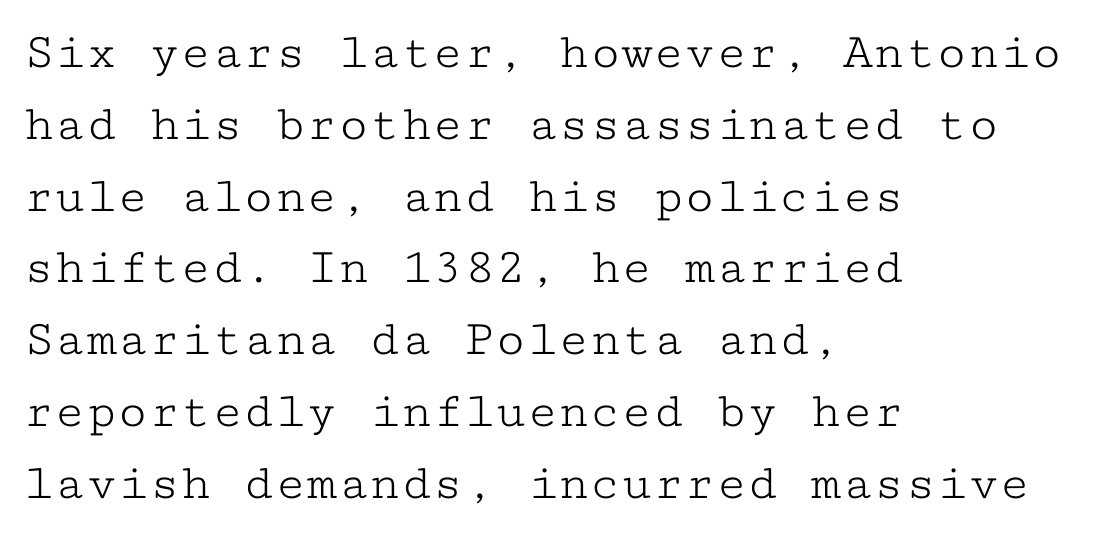
Style check: upright. The letters march in equal steps, a hallmark of fixed-pitch type. In CSS terms this would be text-align: left. In terms of letterform style, serifs are clearly present. Honestly, the letter spacing is just normal — you wouldn't notice it.
